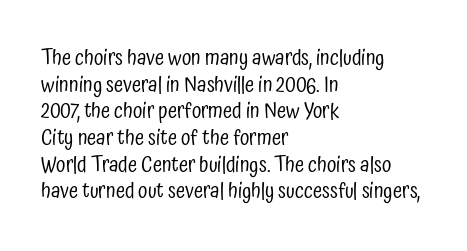
Q: Is the text bold? A: No.
Q: Is the text italic (slanted)? A: No, it is upright.
Q: Is the text underlined? A: No.
Q: How is the paragraph aligned? A: Left-aligned.
Q: Is the spacing between letters normal or unusually wide? A: Normal.
Q: Is the spacing between lines tight, normal or loose? A: Normal.
